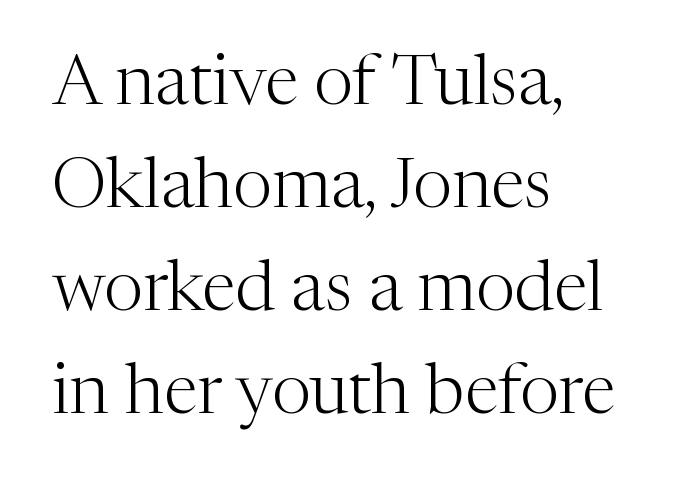
Q: Is the text bold? A: No.
Q: Is the text italic (slanted)? A: No, it is upright.
Q: Is the typeface a serif or a sans-serif typeface? A: Serif.
Q: Is the text underlined? A: No.
Q: How is the paragraph aligned? A: Left-aligned.
Q: Is the spacing between letters normal or unusually wide? A: Normal.
Q: Is the spacing between lines tight, normal or loose? A: Normal.
Q: Width (condensed, normal, or wide)? A: Normal.
Q: Stroke contrast? A: Medium.
Q: x-height? A: Medium.
Q: Monospaced? A: No.
